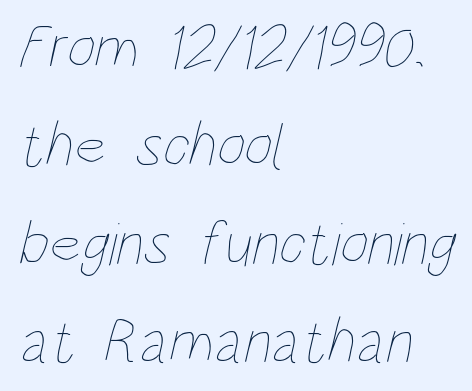
Leading matches the norm, producing a regular column. The rendering uses natural spacing where letterforms have individual widths. Weight class: somewhere from thin through regular. You could call the tracking neutral — neither tight nor loose. Alignment: flush left. The passage shown is not underscored anywhere.
